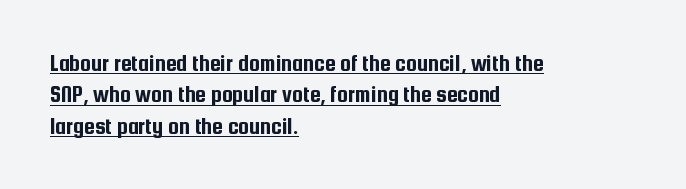
The image shows 24 px text type, upright; set left-aligned, normal line spacing (1.31x), normal letter spacing, underlined.
